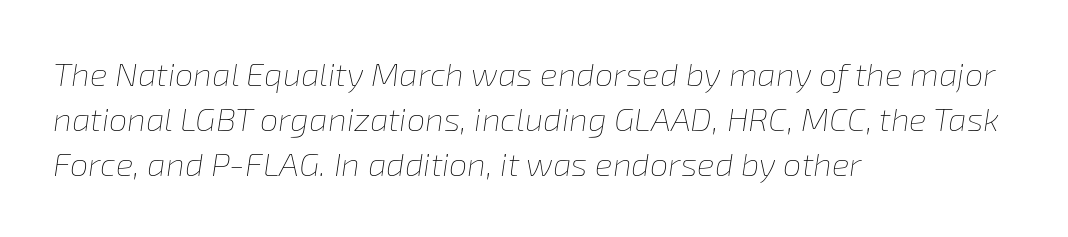
{"italic": "yes", "lean": "right", "slant_degrees": 8, "bold": "no", "weight": "thin", "width": "normal", "stroke_contrast": "low", "x_height": "medium", "monospaced": "no", "underline": "no", "align": "left", "line_spacing": "normal", "line_spacing_ratio": 1.37, "letter_spacing": "normal", "letter_spacing_em": 0.0, "glyph_px": 33}
